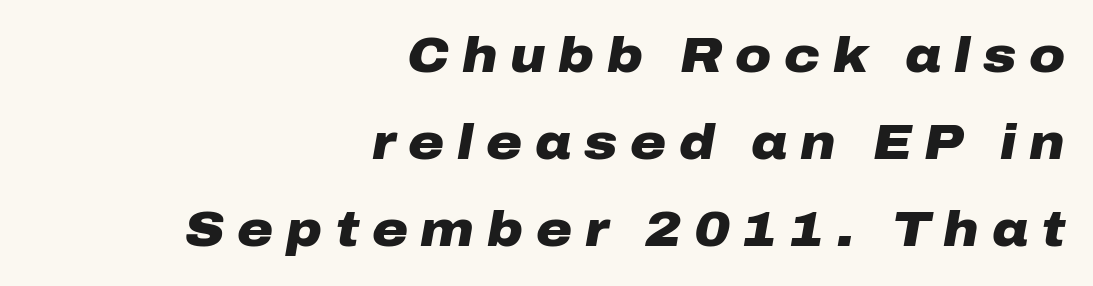
Q: Is the text bold? A: Yes.
Q: Is the text italic (slanted)? A: Yes, it leans right by about 10 degrees.
Q: Is the text underlined? A: No.
Q: How is the paragraph aligned? A: Right-aligned.
Q: Is the spacing between letters normal or unusually wide? A: Unusually wide.
Q: Width (condensed, normal, or wide)? A: Wide.
Q: Stroke contrast? A: Low.
Q: x-height? A: Medium.
Q: Monospaced? A: No.
